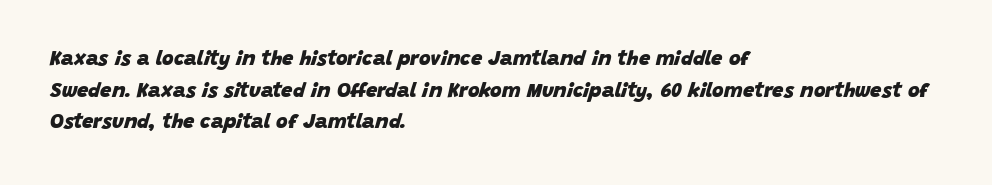
The image shows 20 px bold type, italic (leaning right); set left-aligned, normal line spacing (1.58x), normal letter spacing, not underlined.
